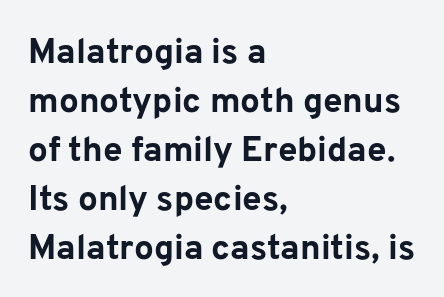
Any mark beneath the type? The region is blank. You can tell from the bare stems that sans-serif type was used. Interline gaps are of average width in this sample. Nope, not italic — everything's standing straight. The setting favours the left margin, as ordinary paragraphs usually do.
